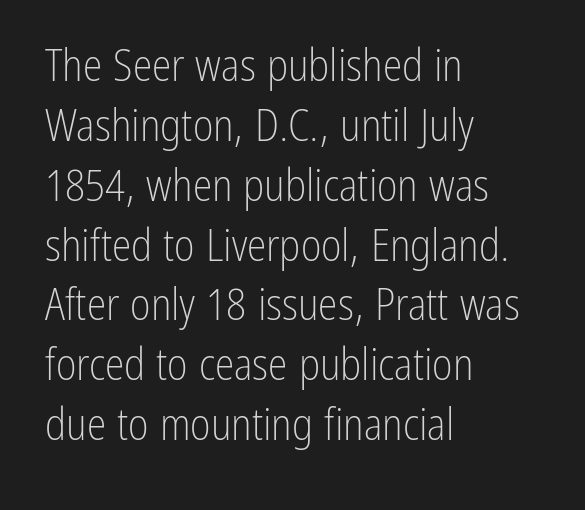
The image shows 44 px light, condensed sans-serif type, upright; set left-aligned, normal line spacing (1.36x), normal letter spacing, not underlined; low stroke contrast and a medium x-height.
